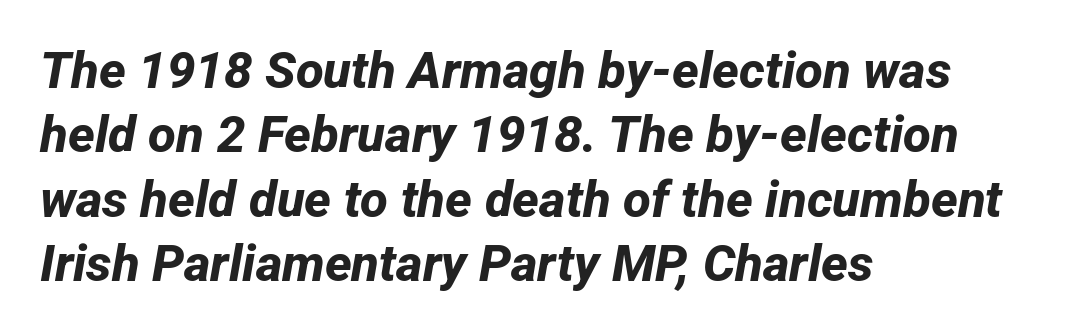
{"serif": "no", "bold": "yes", "weight": "bold", "width": "normal", "stroke_contrast": "low", "x_height": "medium", "monospaced": "no", "underline": "no", "align": "left", "line_spacing": "normal", "line_spacing_ratio": 1.26, "letter_spacing": "normal", "letter_spacing_em": 0.0, "glyph_px": 51}
